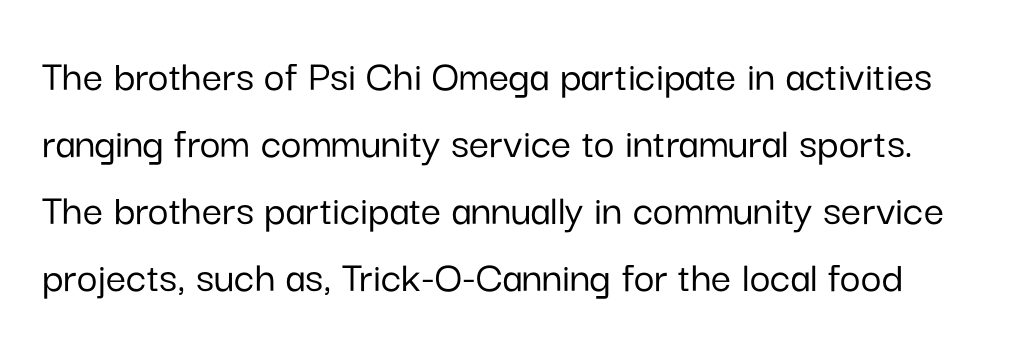
The image shows 45 px sans-serif type, upright; set normal line spacing (1.49x), normal letter spacing, not underlined; low stroke contrast and a medium x-height.
